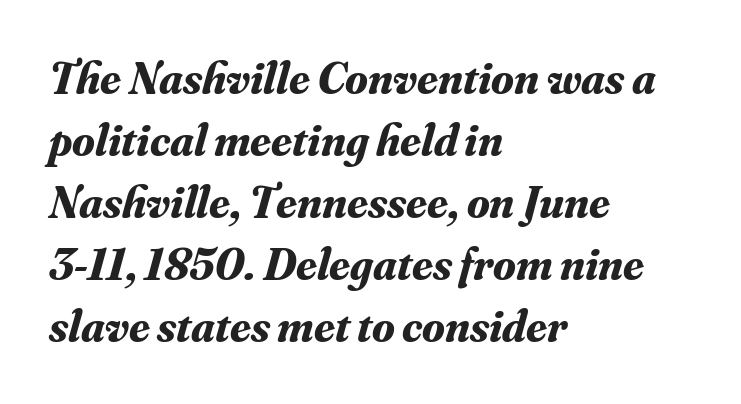
You could call the tracking neutral — neither tight nor loose. The passage shown is typeset with a serif family. A typesetter would call this leading conventional body-copy spacing. The face used here is proportionally spaced, like ordinary book or web type.
